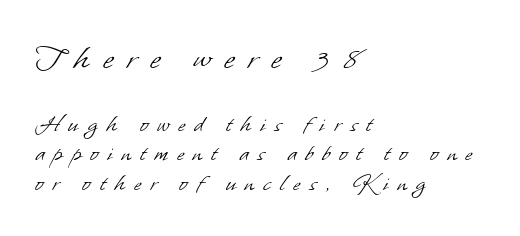
The image shows 37 px light sans-serif type; set left-aligned, line spacing 1.19x, unusually wide letter spacing (+0.37 em), not underlined; the first (top) block is 1.48x larger; low stroke contrast and a small x-height.
